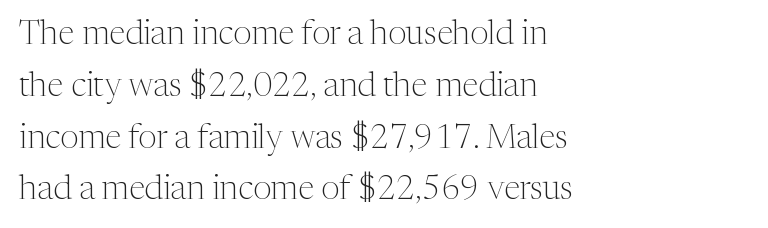
Q: Is the text bold? A: No.
Q: Is the text italic (slanted)? A: No, it is upright.
Q: Is the typeface a serif or a sans-serif typeface? A: Serif.
Q: Is the text underlined? A: No.
Q: How is the paragraph aligned? A: Left-aligned.
Q: Is the spacing between letters normal or unusually wide? A: Normal.
Q: Is the spacing between lines tight, normal or loose? A: Normal.
Q: Width (condensed, normal, or wide)? A: Normal.
Q: Stroke contrast? A: Medium.
Q: x-height? A: Medium.
Q: Monospaced? A: No.
